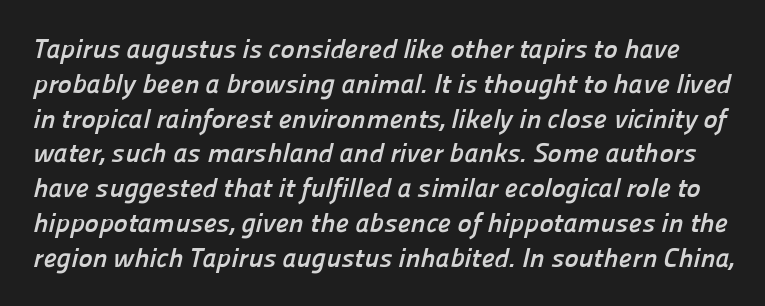
Q: Is the text bold? A: Yes.
Q: Is the text underlined? A: No.
Q: Is the spacing between letters normal or unusually wide? A: Normal.
Q: Is the spacing between lines tight, normal or loose? A: Normal.
